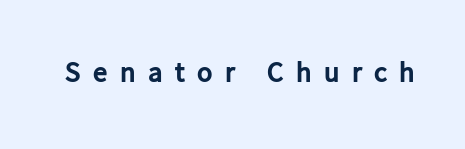
Q: Is the text bold? A: Yes.
Q: Is the text italic (slanted)? A: No, it is upright.
Q: Is the typeface a serif or a sans-serif typeface? A: Sans-serif.
Q: Is the text underlined? A: No.
Q: Is the spacing between letters normal or unusually wide? A: Unusually wide.
Q: Width (condensed, normal, or wide)? A: Normal.
Q: Stroke contrast? A: Low.
Q: x-height? A: Medium.
Q: Monospaced? A: No.
